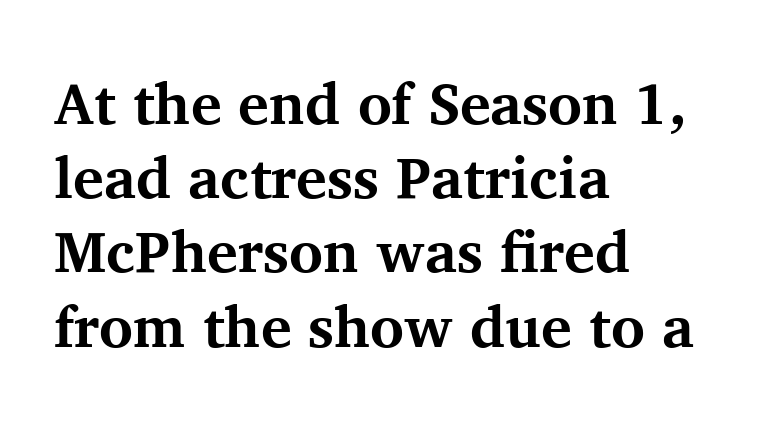
Glyph-to-glyph distance matches everyday printed text. Unlike italic type, these characters show no tilt at all. Stroke thickness is high; the sample reads as a true bold. One glance says typical: line gaps are just what's usual.
